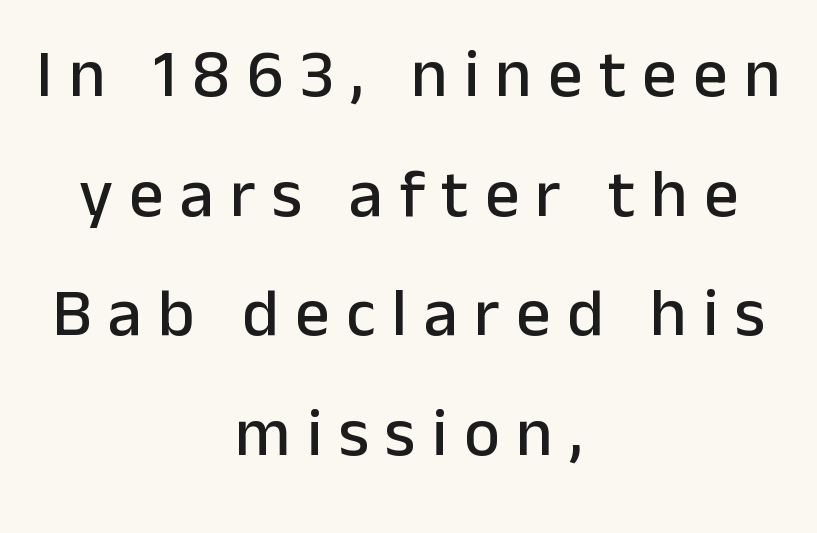
Q: Is the text italic (slanted)? A: No, it is upright.
Q: Is the typeface a serif or a sans-serif typeface? A: Sans-serif.
Q: Is the text underlined? A: No.
Q: How is the paragraph aligned? A: Centered.
Q: Is the spacing between letters normal or unusually wide? A: Unusually wide.
Q: Width (condensed, normal, or wide)? A: Normal.
Q: Stroke contrast? A: Low.
Q: x-height? A: Medium.
Q: Monospaced? A: No.
